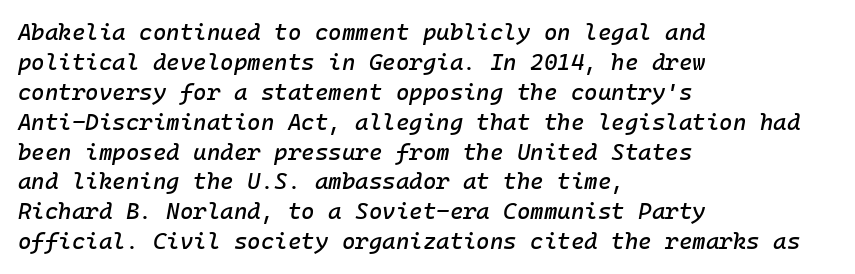
The image shows 23 px text type, italic (leaning right); set left-aligned, normal line spacing (1.3x), normal letter spacing, not underlined.
